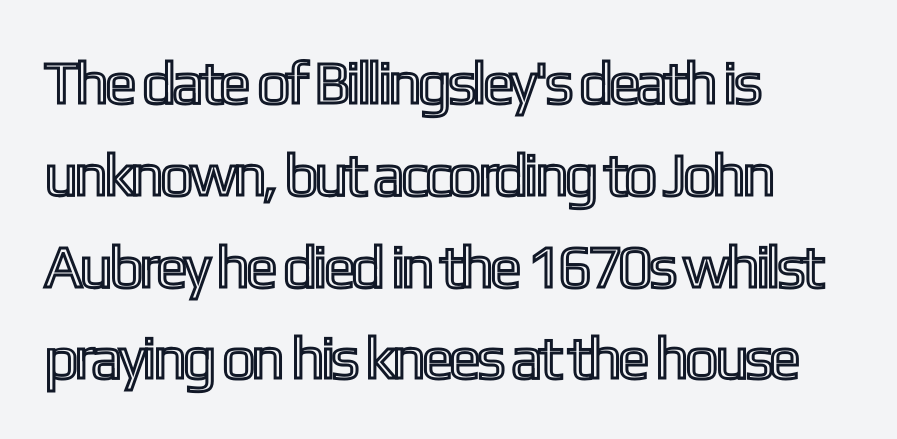
{"italic": "no", "width": "condensed", "x_height": "medium", "monospaced": "no", "underline": "no", "align": "left", "line_spacing": "normal", "line_spacing_ratio": 1.53, "letter_spacing": "normal", "letter_spacing_em": 0.0, "glyph_px": 60}
